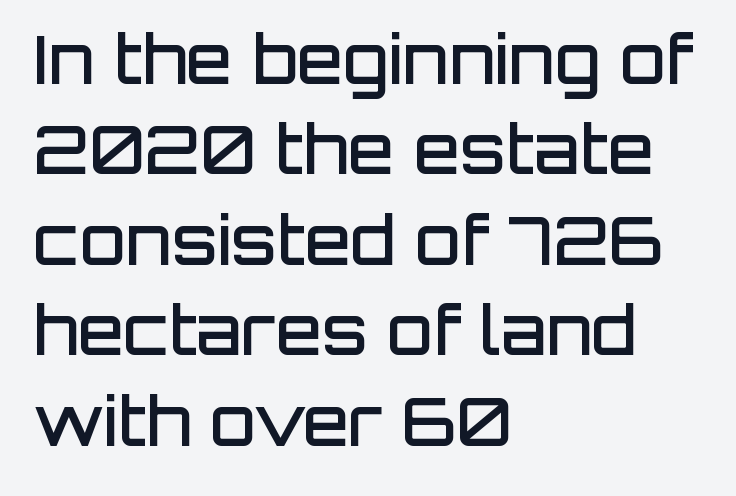
Q: Is the text bold? A: Semi-bold.
Q: Is the text italic (slanted)? A: No, it is upright.
Q: Is the typeface a serif or a sans-serif typeface? A: Sans-serif.
Q: Is the text underlined? A: No.
Q: How is the paragraph aligned? A: Left-aligned.
Q: Is the spacing between letters normal or unusually wide? A: Normal.
Q: Is the spacing between lines tight, normal or loose? A: Normal.
Q: Width (condensed, normal, or wide)? A: Normal.
Q: Stroke contrast? A: Low.
Q: x-height? A: Large.
Q: Monospaced? A: No.
